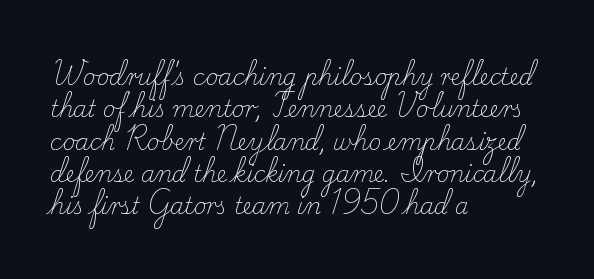
Q: Is the text bold? A: No.
Q: Is the text italic (slanted)? A: Yes.
Q: Is the text underlined? A: No.
Q: How is the paragraph aligned? A: Left-aligned.
Q: Is the spacing between letters normal or unusually wide? A: Normal.
Q: Is the spacing between lines tight, normal or loose? A: Normal.
